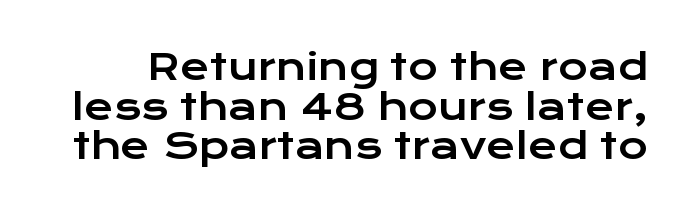
Q: Is the text italic (slanted)? A: No, it is upright.
Q: Is the typeface a serif or a sans-serif typeface? A: Sans-serif.
Q: Is the text underlined? A: No.
Q: Is the spacing between letters normal or unusually wide? A: Normal.
Q: Is the spacing between lines tight, normal or loose? A: Tight.
Q: Width (condensed, normal, or wide)? A: Wide.
Q: Stroke contrast? A: Low.
Q: x-height? A: Medium.
Q: Monospaced? A: No.
